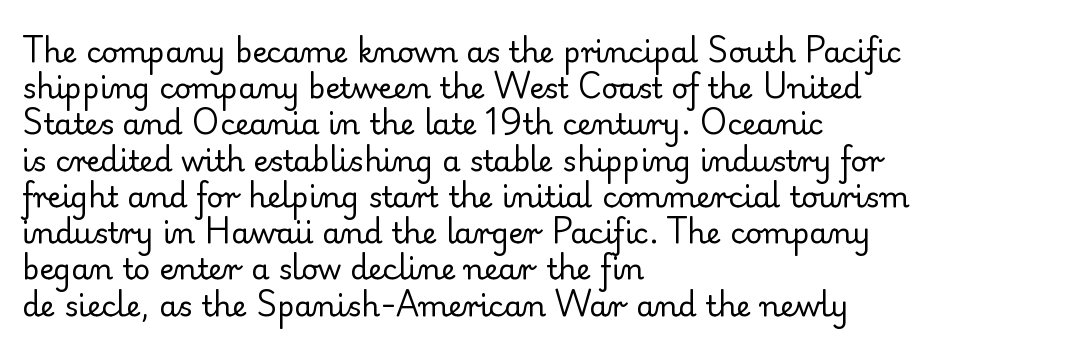
Q: Is the text bold? A: No.
Q: Is the text italic (slanted)? A: No, it is upright.
Q: Is the typeface a serif or a sans-serif typeface? A: Serif.
Q: Is the text underlined? A: No.
Q: How is the paragraph aligned? A: Left-aligned.
Q: Is the spacing between letters normal or unusually wide? A: Normal.
Q: Is the spacing between lines tight, normal or loose? A: Normal.
Q: Width (condensed, normal, or wide)? A: Normal.
Q: Stroke contrast? A: Low.
Q: x-height? A: Small.
Q: Monospaced? A: No.
